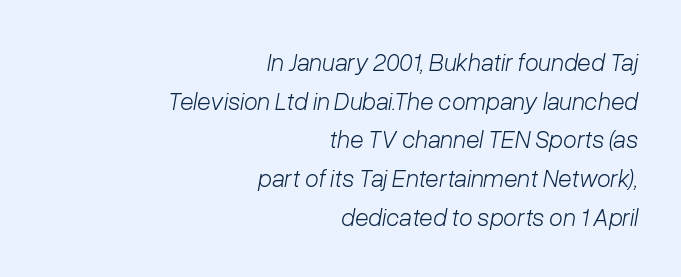
A light-to-regular cut is what we see here. Posture: slanted. This block has exactly the height ordinary leading produces. The area under the type is left untouched. One-word summary of the alignment: right.
